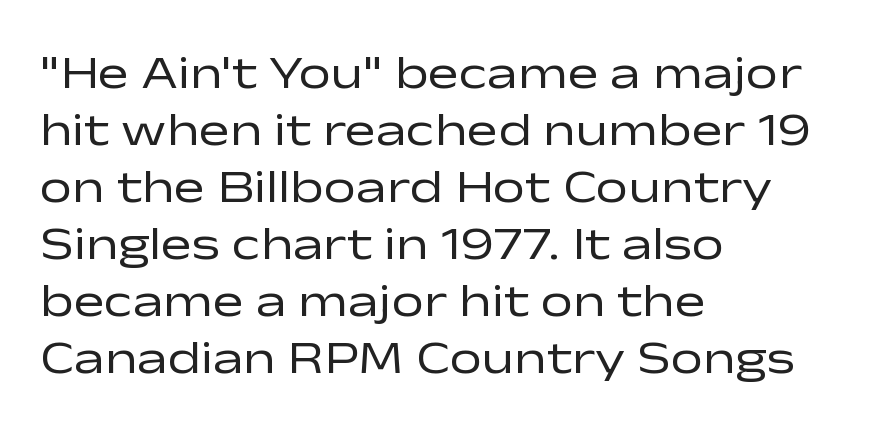
What stands out about the letter spacing? Nothing — it is the standard amount. These lines are composed in type without serifs. The weight tops out at a normal text grade. Each line starts at the same left margin while the right side varies. Do the letters lean? They stand straight. Proportional: the letters do not fall into vertical columns.
